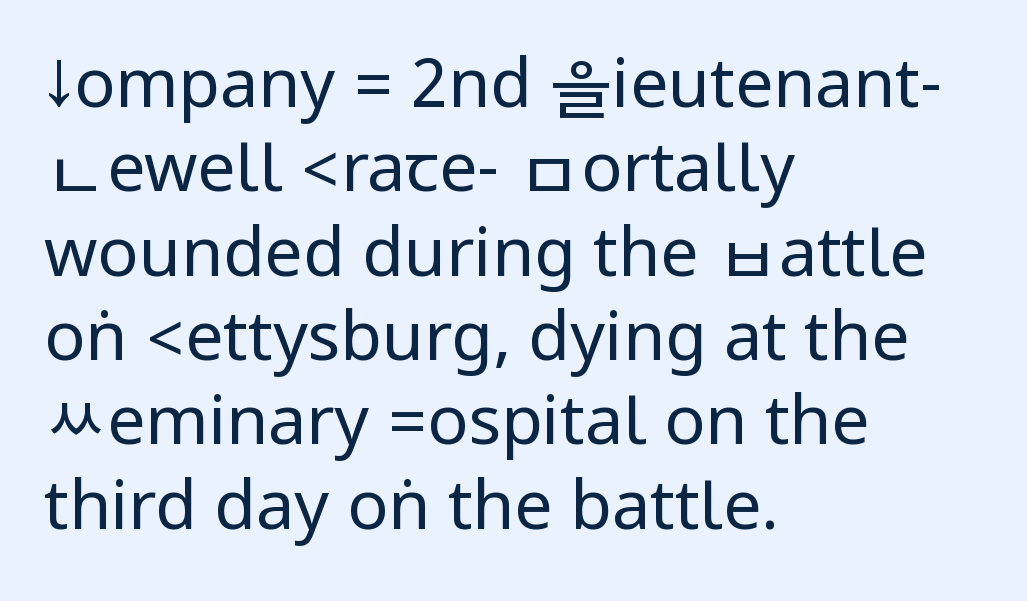
Italic: no, the glyphs are upright roman. This sample uses plain, unmodified letter spacing. Casual observation: everything's shoved over to the left. Beneath every word, the page is bare.
